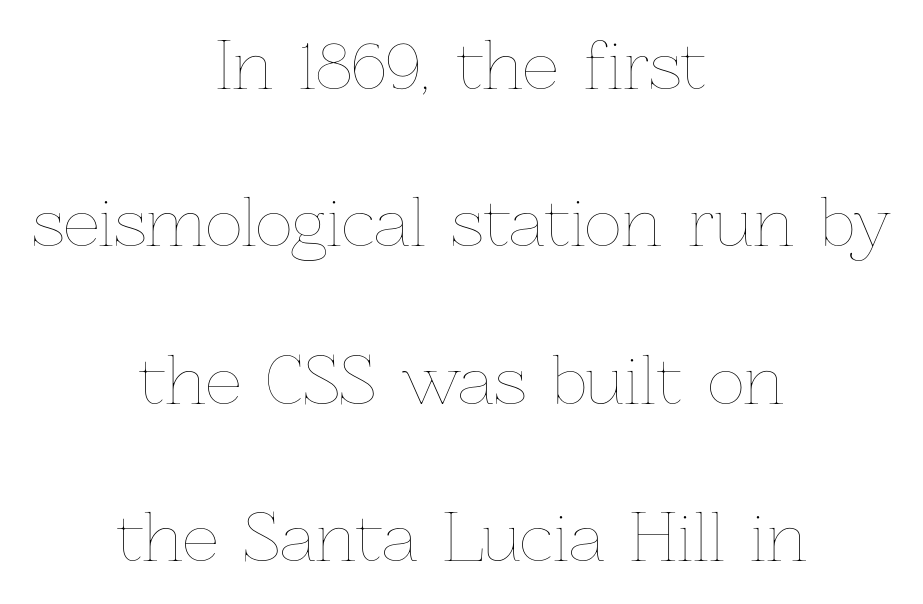
{"italic": "no", "bold": "no", "weight": "thin", "width": "normal", "stroke_contrast": "low", "x_height": "medium", "monospaced": "no", "underline": "no", "align": "center", "line_spacing": "loose", "line_spacing_ratio": 2.46, "letter_spacing": "normal", "letter_spacing_em": 0.0, "glyph_px": 64}
